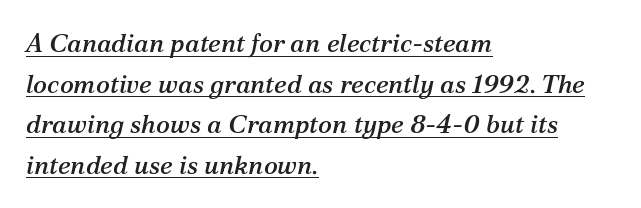
Q: Is the text italic (slanted)? A: Yes, it leans right by about 12 degrees.
Q: Is the text underlined? A: Yes.
Q: How is the paragraph aligned? A: Left-aligned.
Q: Is the spacing between letters normal or unusually wide? A: Normal.
Q: Is the spacing between lines tight, normal or loose? A: Normal.
